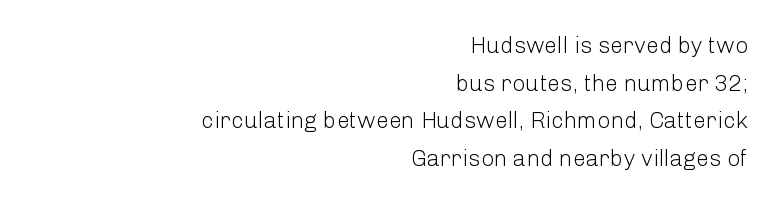
The image shows 23 px text type, upright; set right-aligned, normal line spacing (1.64x), normal letter spacing, not underlined.
